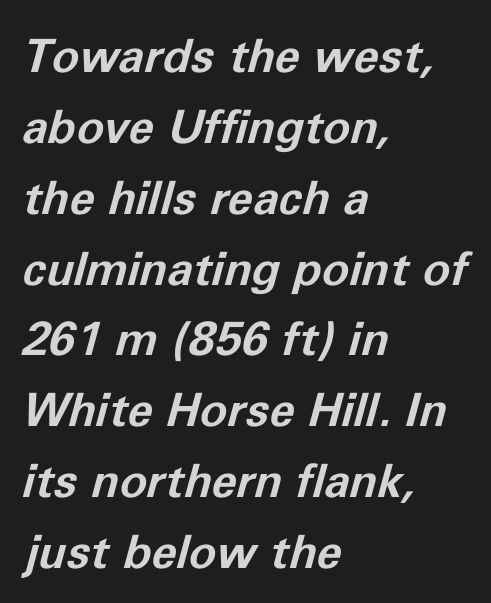
Summary of weight: heavy, a full bold. This sample keeps an unexceptional amount of space between lines. Caption: multi-line text, flush left, ragged right. The baseline area is clear.
